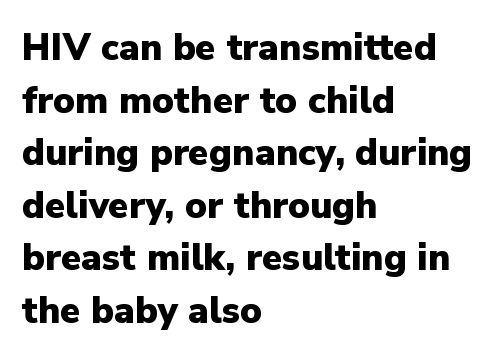
Does the lettering tilt? It doesn't — this is upright. Letters rest on an invisible, unmarked baseline. Strong, thick strokes mark this as bold type. In terms of leading, this rendering sits right in the middle. Each letter's strokes conclude bluntly, with no projecting serifs.
